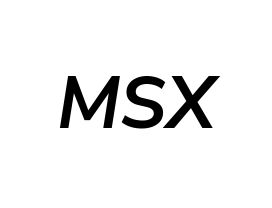
Compared with ordinary roman type, these characters are visibly tilted. These lines are rendered in a variable-pitch font. Descender tails drop into unmarked territory. Plenty of ink on the page — the face is bold. Inter-character spacing is left at the font's built-in metrics.
